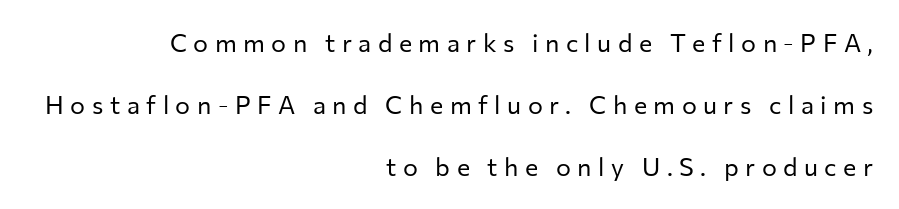
A bare baseline throughout the passage. Vertical strokes here are truly vertical. If you drew a ruler down the right edge, every line would touch it. In terms of letterspacing, this is a distinctly airy, spread setting. Students, observe: this is what heavily led, spacious text looks like.
